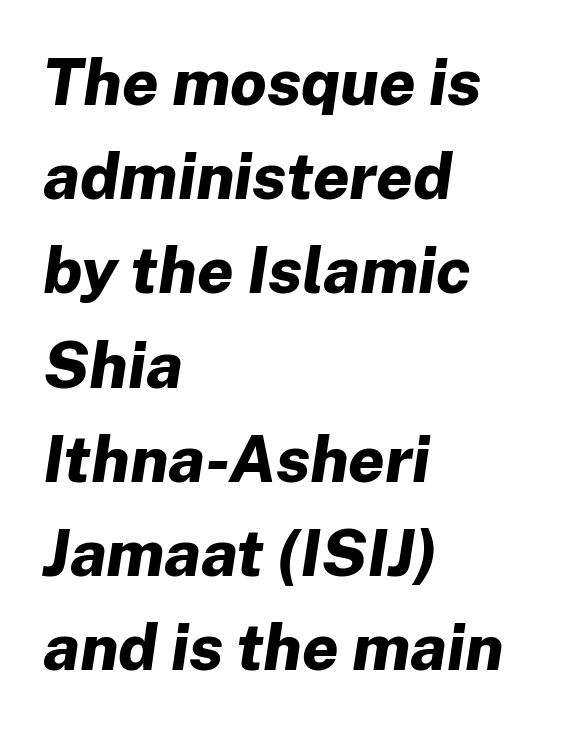
{"italic": "yes", "lean": "right", "slant_degrees": 8, "bold": "yes", "weight": "bold", "width": "normal", "stroke_contrast": "low", "x_height": "medium", "monospaced": "no", "underline": "no", "align": "left", "line_spacing": "normal", "line_spacing_ratio": 1.45, "letter_spacing": "normal", "letter_spacing_em": 0.0, "glyph_px": 65}
